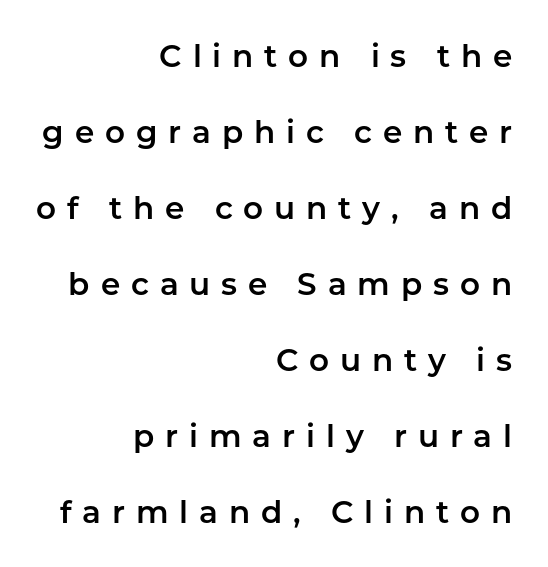
The line texture is sparse and dotted thanks to wide tracking. Teacher's note: observe the even right margin — that is flush-right alignment. The font's upright variant was chosen for this text. Is this a fixed-width face? No — the glyphs have proportional, varying widths. Notice the wide empty band between every row — that's loose leading. Just letters on the line, the space beneath them empty.
